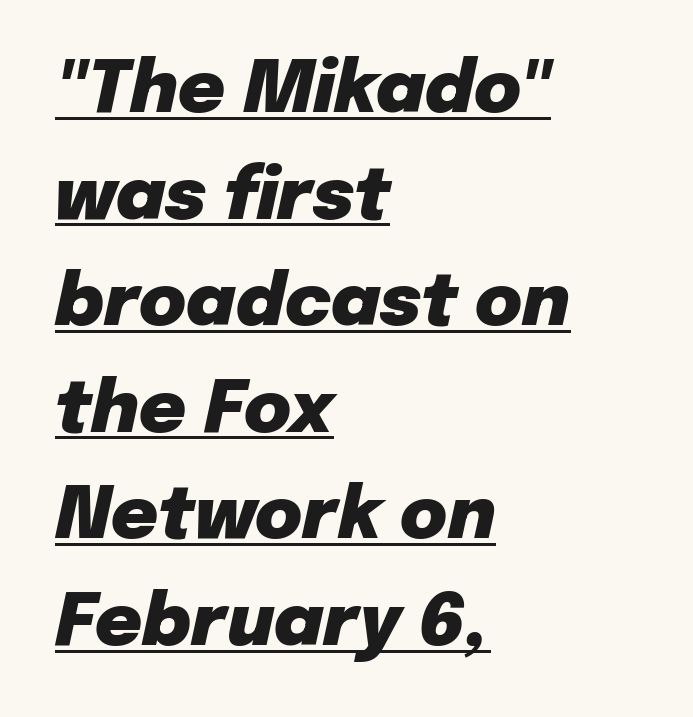
Q: Is the text bold? A: Yes.
Q: Is the text italic (slanted)? A: Yes, it leans right by about 12 degrees.
Q: Is the text underlined? A: Yes.
Q: How is the paragraph aligned? A: Left-aligned.
Q: Is the spacing between letters normal or unusually wide? A: Normal.
Q: Is the spacing between lines tight, normal or loose? A: Normal.
Q: Width (condensed, normal, or wide)? A: Normal.
Q: Stroke contrast? A: Low.
Q: x-height? A: Medium.
Q: Monospaced? A: No.
